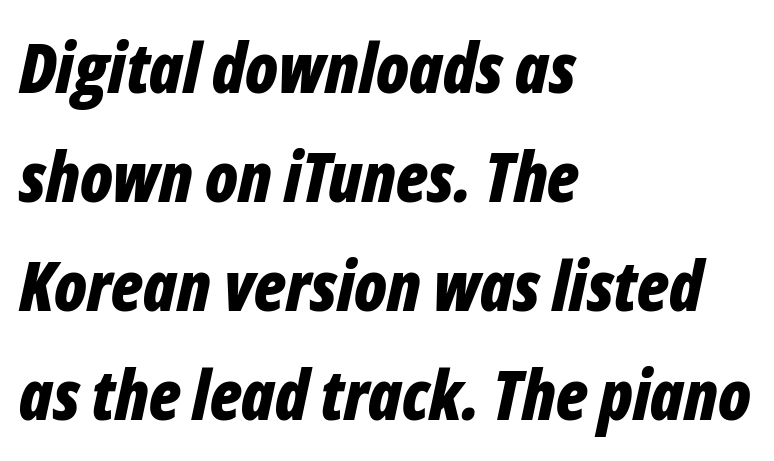
Successive baselines arrive at the customary interval. The lettering tilts uniformly, giving the passage an italic look. Here the designer chose a conventional face with non-uniform glyph widths. Weight: bold. Typeset ragged right — the left edge is the straight one. You could call the tracking neutral — neither tight nor loose.
